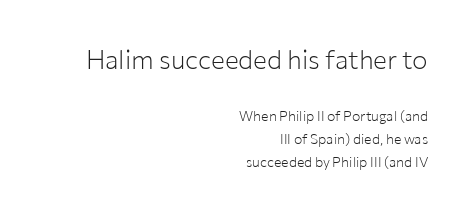
The image shows 26 px text type, upright; set right-aligned, normal line spacing (1.65x), normal letter spacing, not underlined; the first (top) block is 1.86x larger.
